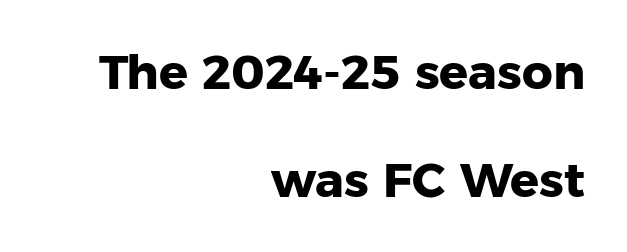
Q: Is the text bold? A: Yes.
Q: Is the text italic (slanted)? A: No, it is upright.
Q: Is the typeface a serif or a sans-serif typeface? A: Sans-serif.
Q: Is the text underlined? A: No.
Q: How is the paragraph aligned? A: Right-aligned.
Q: Is the spacing between letters normal or unusually wide? A: Normal.
Q: Is the spacing between lines tight, normal or loose? A: Loose.
Q: Width (condensed, normal, or wide)? A: Normal.
Q: Stroke contrast? A: Low.
Q: x-height? A: Medium.
Q: Monospaced? A: No.
